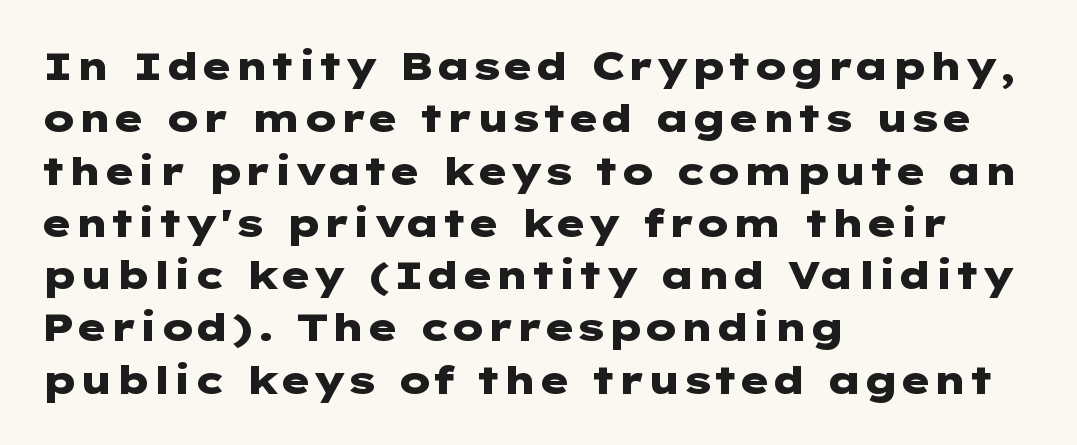
Default kerning and tracking; the words read as compact shapes. Unlike a traditional serif, this face leaves its strokes unadorned. Notice how the stems are strictly vertical — no italics here. The passage is arranged the way most books set body copy — flush left.
